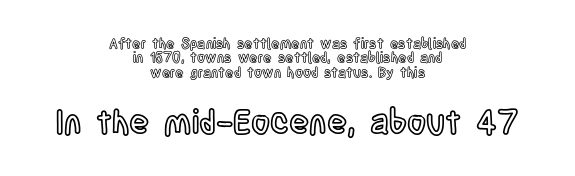
Q: Is the text italic (slanted)? A: No, it is upright.
Q: Is the text underlined? A: No.
Q: How is the paragraph aligned? A: Centered.
Q: Is the spacing between letters normal or unusually wide? A: Normal.
Q: Is the spacing between lines tight, normal or loose? A: Tight.
Q: Which block of text is set in a larger size, the first (top) or the second (bottom)? A: The second (bottom) one.
Q: Width (condensed, normal, or wide)? A: Condensed.
Q: x-height? A: Large.
Q: Monospaced? A: No.
